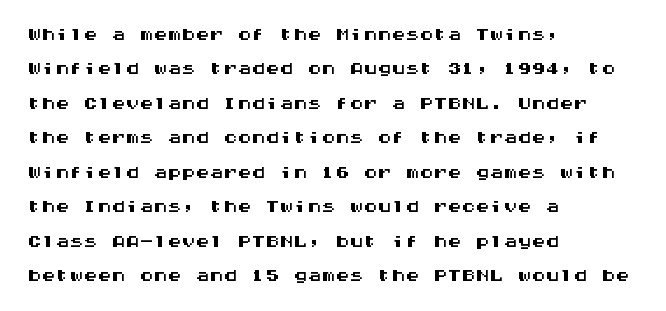
Q: Is the text italic (slanted)? A: No, it is upright.
Q: Is the typeface a serif or a sans-serif typeface? A: Sans-serif.
Q: Is the text underlined? A: No.
Q: How is the paragraph aligned? A: Left-aligned.
Q: Is the spacing between letters normal or unusually wide? A: Normal.
Q: Width (condensed, normal, or wide)? A: Wide.
Q: Stroke contrast? A: Medium.
Q: x-height? A: Large.
Q: Monospaced? A: Yes.
